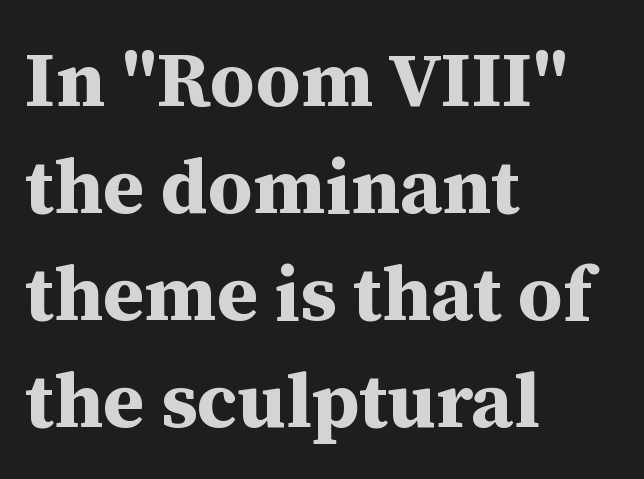
If you drew a line through each stem, it would be perfectly vertical. Typesetter's note: full bold, strokes at maximum text heaviness. Letter spacing: default. You can tell from the footed stems that serif type was used. Whoever set this chose a conventional vertical rhythm. The rendering uses natural spacing where letterforms have individual widths.
